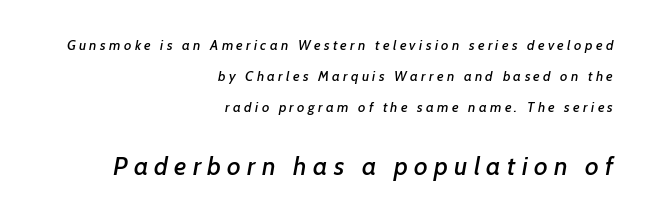
Q: Is the text italic (slanted)? A: Yes, it leans right by about 7 degrees.
Q: Is the text underlined? A: No.
Q: How is the paragraph aligned? A: Right-aligned.
Q: Is the spacing between letters normal or unusually wide? A: Unusually wide.
Q: Is the spacing between lines tight, normal or loose? A: Loose.
Q: Which block of text is set in a larger size, the first (top) or the second (bottom)? A: The second (bottom) one.
